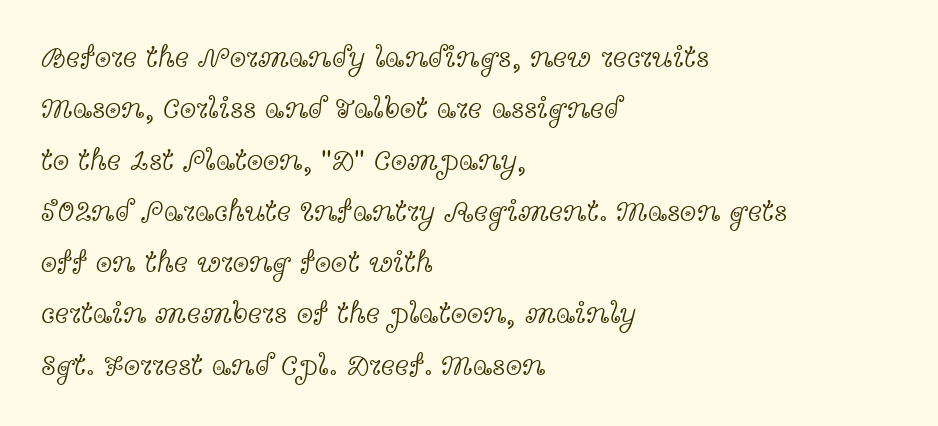
Q: Is the text bold? A: No.
Q: Is the text italic (slanted)? A: No, it is upright.
Q: Is the typeface a serif or a sans-serif typeface? A: Serif.
Q: Is the text underlined? A: No.
Q: How is the paragraph aligned? A: Left-aligned.
Q: Is the spacing between letters normal or unusually wide? A: Normal.
Q: Width (condensed, normal, or wide)? A: Wide.
Q: x-height? A: Medium.
Q: Monospaced? A: No.
